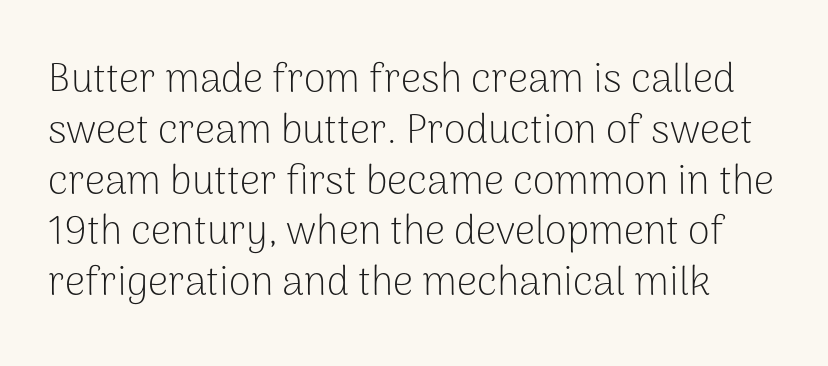
Grotesque or geometric, the face here clearly has no serifs. In terms of leading, this rendering sits right in the middle. No word sits above an underline. This sample has the flowing, uneven cadence of proportional lettering. The type sits square on the baseline with zero lean.
